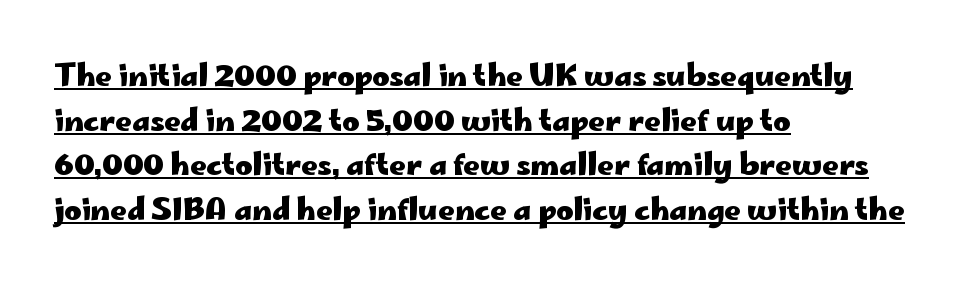
The image shows 29 px heavy, wide sans-serif type, upright; set left-aligned, normal line spacing (1.54x), normal letter spacing, underlined; low stroke contrast and a small x-height.
